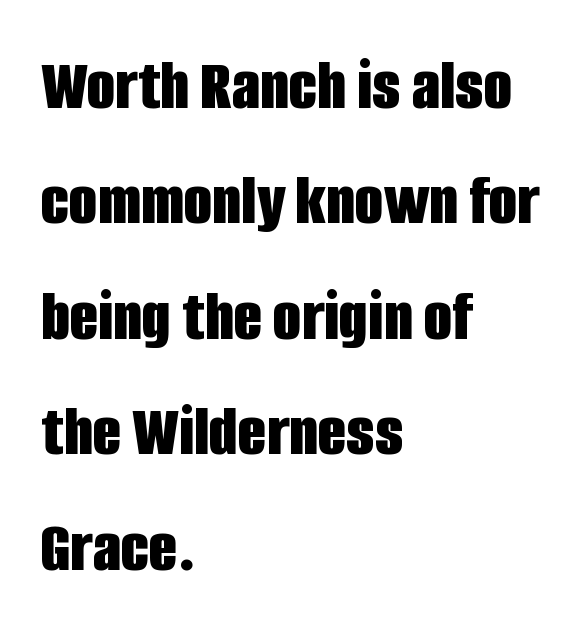
{"serif": "no", "italic": "no", "bold": "yes", "weight": "bold", "width": "condensed", "stroke_contrast": "low", "x_height": "large", "monospaced": "no", "underline": "no", "align": "left", "line_spacing": "normal", "line_spacing_ratio": 1.56, "letter_spacing": "normal", "letter_spacing_em": 0.0, "glyph_px": 74}
